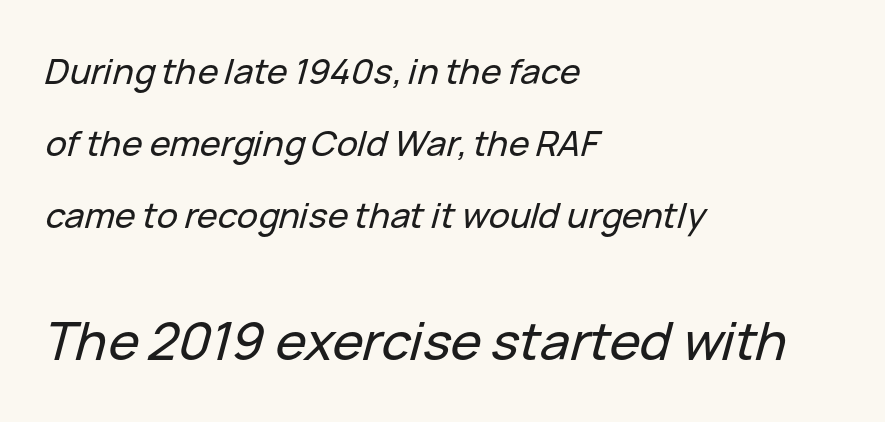
Q: Is the text italic (slanted)? A: Yes, it leans right by about 15 degrees.
Q: Is the text underlined? A: No.
Q: How is the paragraph aligned? A: Left-aligned.
Q: Is the spacing between letters normal or unusually wide? A: Normal.
Q: Is the spacing between lines tight, normal or loose? A: Loose.
Q: Which block of text is set in a larger size, the first (top) or the second (bottom)? A: The second (bottom) one.
Q: Width (condensed, normal, or wide)? A: Normal.
Q: Stroke contrast? A: Low.
Q: x-height? A: Medium.
Q: Monospaced? A: No.
